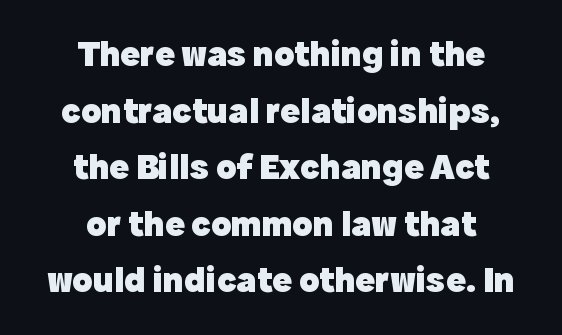
{"serif": "no", "italic": "no", "bold": "yes", "weight": "heavy", "width": "normal", "x_height": "medium", "monospaced": "no", "underline": "no", "align": "center", "line_spacing": "normal", "line_spacing_ratio": 1.53, "letter_spacing": "normal", "letter_spacing_em": 0.0, "glyph_px": 37}
